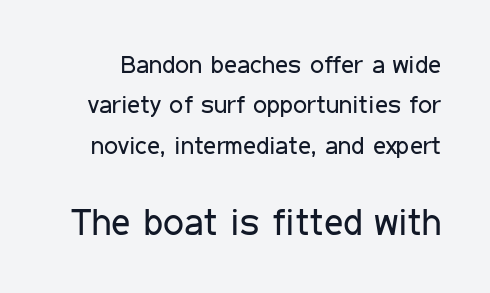
The image shows 37 px regular-weight, condensed sans-serif type, upright; set normal line spacing (1.62x), normal letter spacing, not underlined; the second (bottom) block is 1.48x larger; low stroke contrast and a medium x-height.
